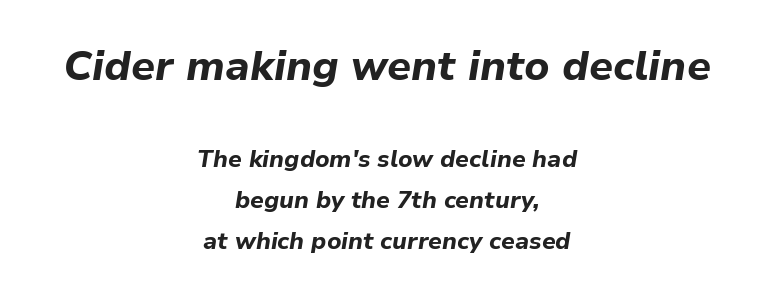
The image shows 42 px bold type, italic (leaning right); set centered, normal line spacing (1.7x), normal letter spacing, not underlined; the first (top) block is 1.75x larger; low stroke contrast and a medium x-height.
